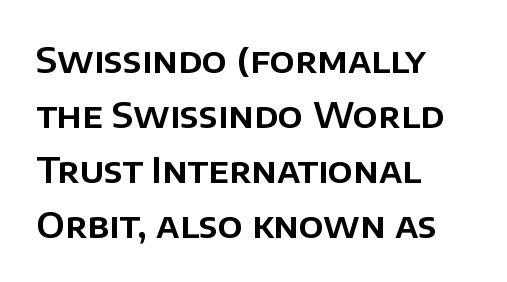
Q: Is the text italic (slanted)? A: No, it is upright.
Q: Is the typeface a serif or a sans-serif typeface? A: Sans-serif.
Q: Is the text underlined? A: No.
Q: How is the paragraph aligned? A: Left-aligned.
Q: Is the spacing between letters normal or unusually wide? A: Normal.
Q: Is the spacing between lines tight, normal or loose? A: Normal.
Q: Width (condensed, normal, or wide)? A: Normal.
Q: Stroke contrast? A: Low.
Q: x-height? A: Large.
Q: Monospaced? A: No.
